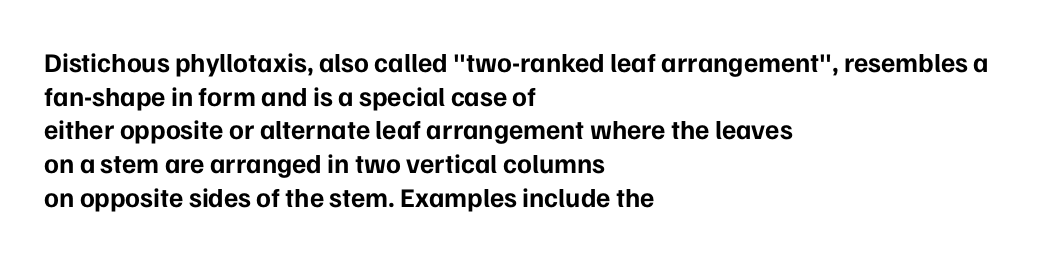
{"italic": "no", "bold": "yes", "underline": "no", "align": "left", "line_spacing": "normal", "line_spacing_ratio": 1.25, "letter_spacing": "normal", "letter_spacing_em": 0.0, "glyph_px": 27}
